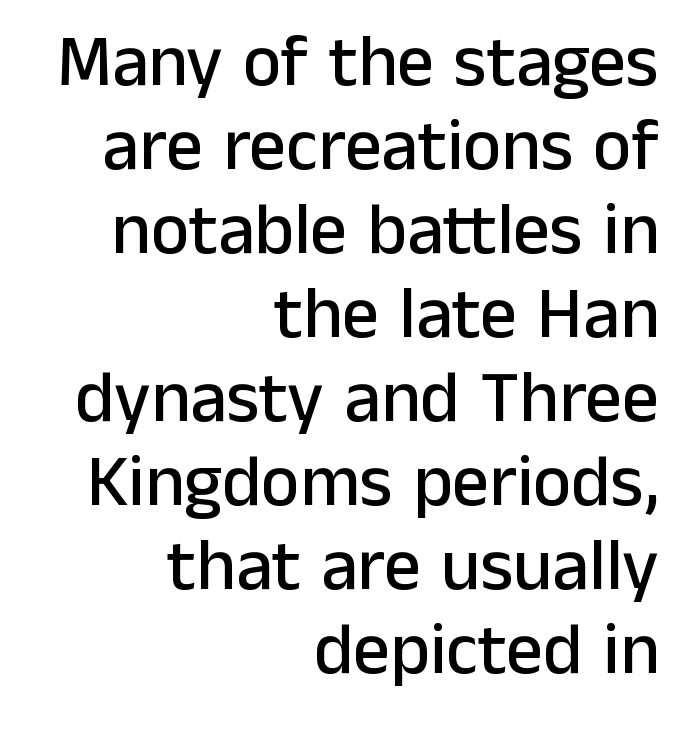
Q: Is the text italic (slanted)? A: No, it is upright.
Q: Is the typeface a serif or a sans-serif typeface? A: Sans-serif.
Q: Is the text underlined? A: No.
Q: How is the paragraph aligned? A: Right-aligned.
Q: Is the spacing between letters normal or unusually wide? A: Normal.
Q: Is the spacing between lines tight, normal or loose? A: Tight.
Q: Width (condensed, normal, or wide)? A: Normal.
Q: Stroke contrast? A: Low.
Q: x-height? A: Medium.
Q: Monospaced? A: No.
